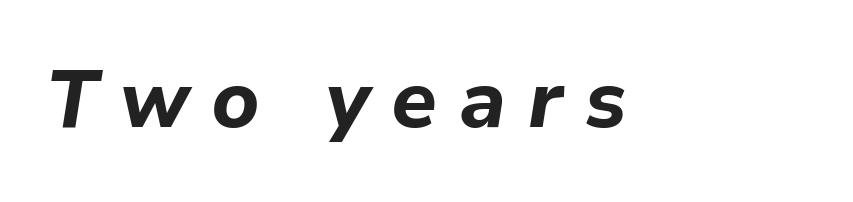
{"italic": "yes", "lean": "right", "slant_degrees": 9, "bold": "yes", "weight": "bold", "width": "normal", "stroke_contrast": "low", "x_height": "medium", "monospaced": "no", "underline": "no", "letter_spacing": "wide", "letter_spacing_em": 0.27, "glyph_px": 80}
